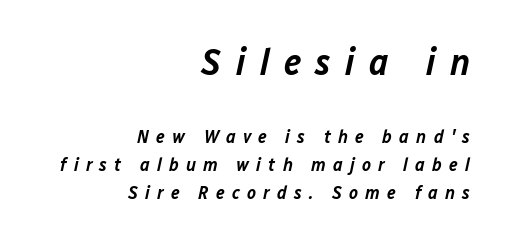
Q: Is the text bold? A: Semi-bold.
Q: Is the text italic (slanted)? A: Yes, it leans right by about 12 degrees.
Q: Is the text underlined? A: No.
Q: How is the paragraph aligned? A: Right-aligned.
Q: Is the spacing between letters normal or unusually wide? A: Unusually wide.
Q: Is the spacing between lines tight, normal or loose? A: Normal.
Q: Which block of text is set in a larger size, the first (top) or the second (bottom)? A: The first (top) one.
Q: Width (condensed, normal, or wide)? A: Normal.
Q: Stroke contrast? A: Low.
Q: x-height? A: Medium.
Q: Monospaced? A: No.
